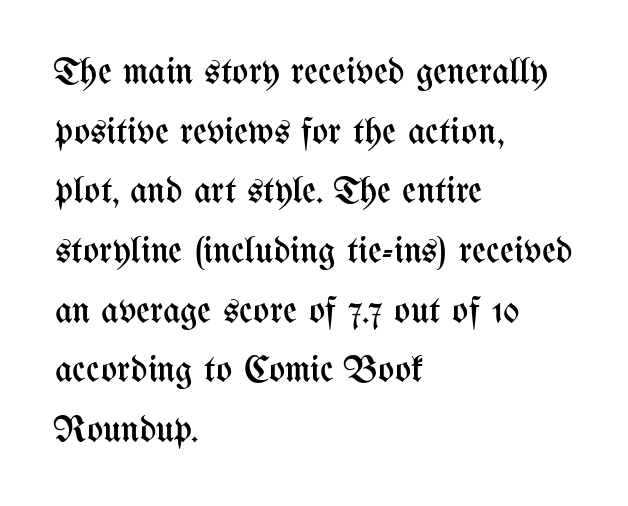
Looks like regular typesetting: each glyph gets only the width it needs. Observe the ordinary spacing: letters are neighbours, not strangers. The gap between lines stays unmarked. Leading: standard. Vertical stems look standard width or narrower in stroke. The letters stand straight up with perfectly vertical stems.
